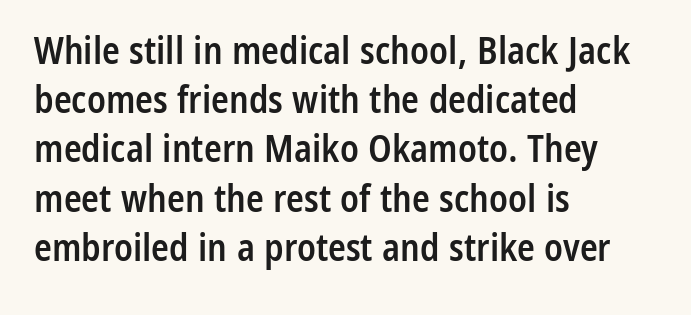
Q: Is the text bold? A: Semi-bold.
Q: Is the text italic (slanted)? A: No, it is upright.
Q: Is the typeface a serif or a sans-serif typeface? A: Sans-serif.
Q: Is the text underlined? A: No.
Q: How is the paragraph aligned? A: Left-aligned.
Q: Is the spacing between letters normal or unusually wide? A: Normal.
Q: Is the spacing between lines tight, normal or loose? A: Normal.
Q: Width (condensed, normal, or wide)? A: Condensed.
Q: Stroke contrast? A: Low.
Q: x-height? A: Medium.
Q: Monospaced? A: No.
